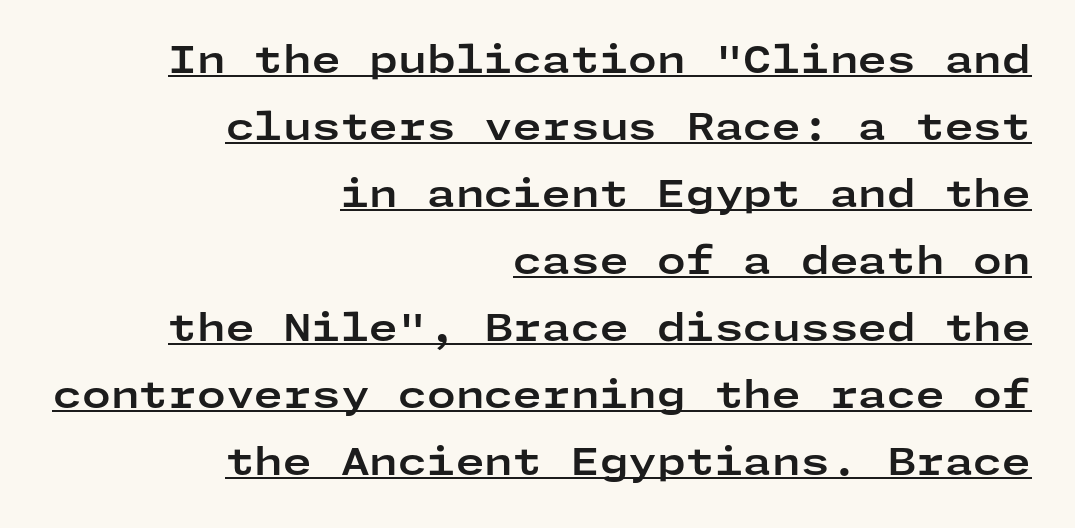
Alignment: flush right. The characters look thick and weighty, a clear bold. Is there an underline? Yes — a line sits under the letters. Compared with typical body copy, the letter spacing here is the same. Check where the strokes stop: nothing finishes them off — pure sans. When letters stand straight like this, we call the style roman or upright.
